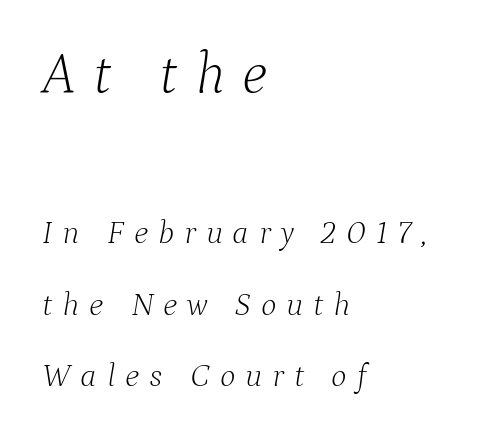
Does the copy run flush right? No — it runs flush left. Does the type have serifs? Yes, each stem ends in a small foot. Successive baselines arrive slowly, with a big drop between each. This reads as an unemphasized weight, regular at the heaviest. Each row of text sits above clean, open space. Here the designer chose a conventional face with non-uniform glyph widths.
